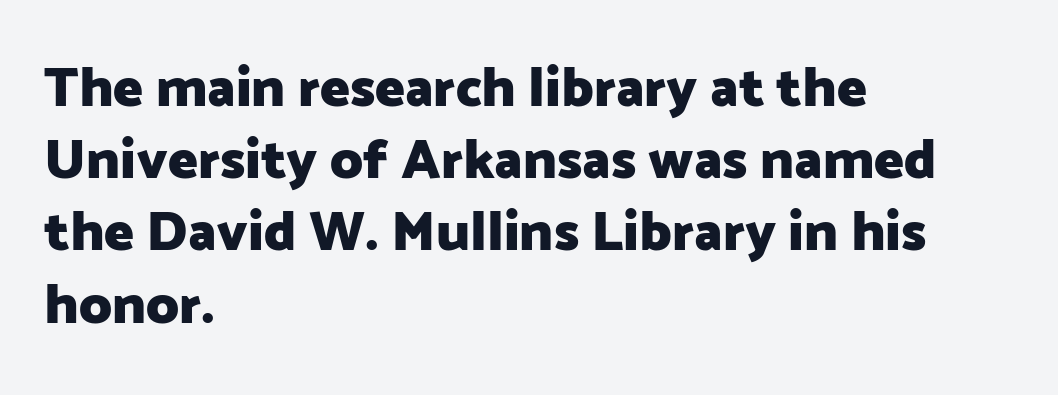
The image shows 56 px heavy sans-serif type, upright; set left-aligned, normal line spacing (1.29x), normal letter spacing, not underlined; low stroke contrast and a medium x-height.
